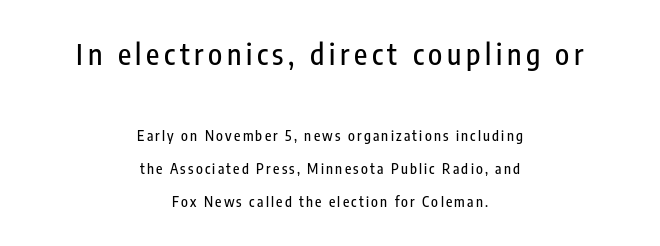
Q: Is the text italic (slanted)? A: No, it is upright.
Q: Is the typeface a serif or a sans-serif typeface? A: Sans-serif.
Q: Is the text underlined? A: No.
Q: How is the paragraph aligned? A: Centered.
Q: Is the spacing between lines tight, normal or loose? A: Loose.
Q: Which block of text is set in a larger size, the first (top) or the second (bottom)? A: The first (top) one.
Q: Width (condensed, normal, or wide)? A: Condensed.
Q: Stroke contrast? A: Low.
Q: x-height? A: Medium.
Q: Monospaced? A: No.
